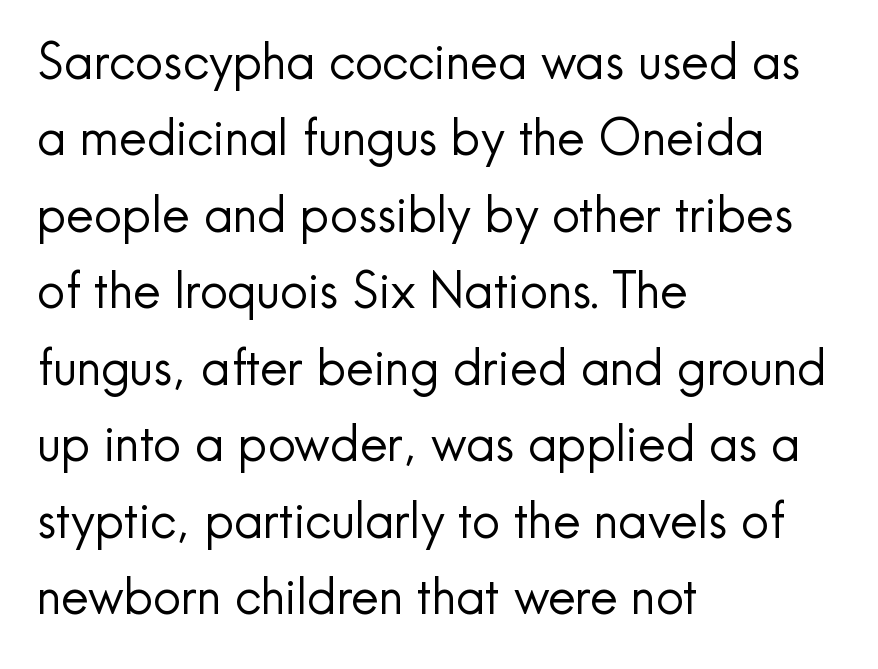
Leading: standard. This rendering uses left alignment, leaving the right contour irregular. This sample has the flowing, uneven cadence of proportional lettering. No italicization has been applied; the sample stays upright. Examine the stroke ends and you'll find no serifs.
